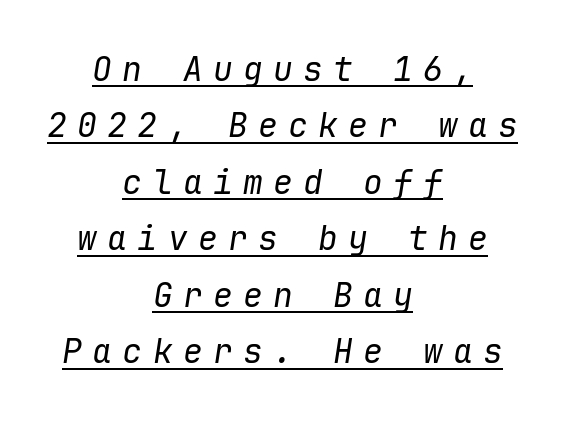
The lettering tilts uniformly, giving the passage an italic look. Here the designer chose a console-style face with uniform glyph widths. The letters are spread apart with noticeably loose tracking. The paragraph has two soft edges and a firm central axis. Compared with undecorated copy, this sample adds a rule below the words. Bold? No — there's no thickening of the strokes.
